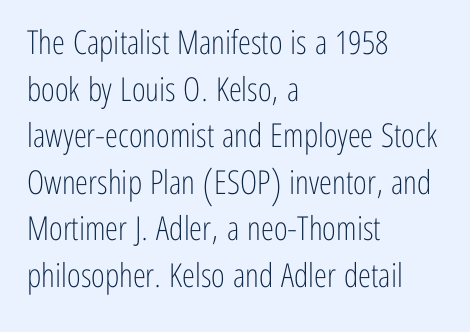
{"serif": "no", "italic": "no", "bold": "no", "weight": "light", "width": "condensed", "stroke_contrast": "low", "x_height": "medium", "monospaced": "no", "underline": "no", "align": "left", "line_spacing": "normal", "line_spacing_ratio": 1.41, "letter_spacing": "normal", "letter_spacing_em": 0.0, "glyph_px": 33}
